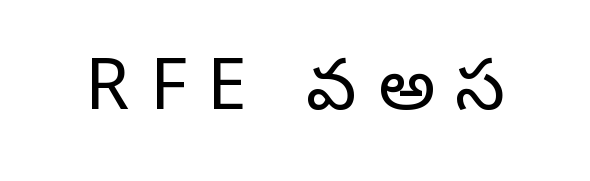
{"serif": "yes", "italic": "no", "bold": "no", "weight": "regular", "width": "normal", "stroke_contrast": "low", "x_height": "large", "monospaced": "no", "underline": "no", "letter_spacing": "wide", "letter_spacing_em": 0.29, "glyph_px": 71}
